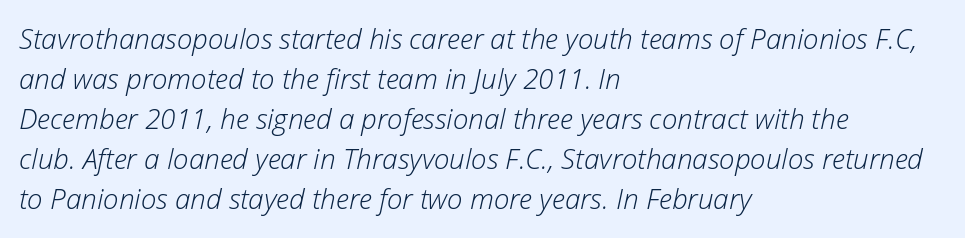
{"italic": "yes", "lean": "right", "slant_degrees": 12, "bold": "no", "weight": "light", "width": "normal", "stroke_contrast": "low", "x_height": "medium", "monospaced": "no", "underline": "no", "align": "left", "line_spacing": "normal", "line_spacing_ratio": 1.43, "letter_spacing": "normal", "letter_spacing_em": 0.0, "glyph_px": 28}
